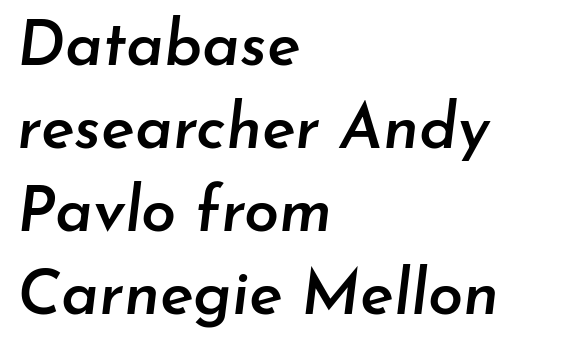
{"italic": "yes", "lean": "right", "slant_degrees": 7, "bold": "semi", "weight": "semibold", "width": "normal", "stroke_contrast": "low", "x_height": "small", "monospaced": "no", "underline": "no", "align": "left", "line_spacing": "normal", "line_spacing_ratio": 1.32, "letter_spacing": "normal", "letter_spacing_em": 0.0, "glyph_px": 63}
